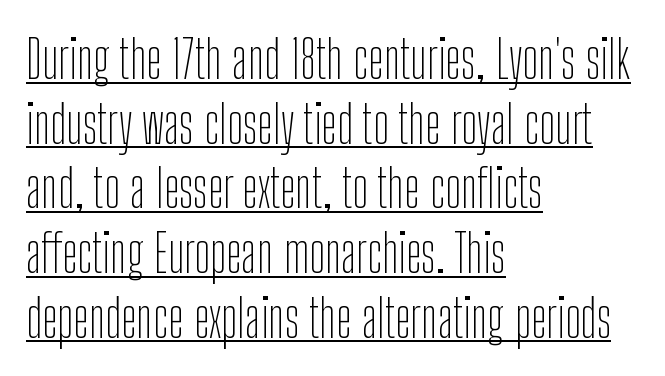
The image shows 53 px thin, condensed sans-serif type, upright; set left-aligned, line spacing 1.22x, normal letter spacing, underlined; low stroke contrast and a medium x-height.
